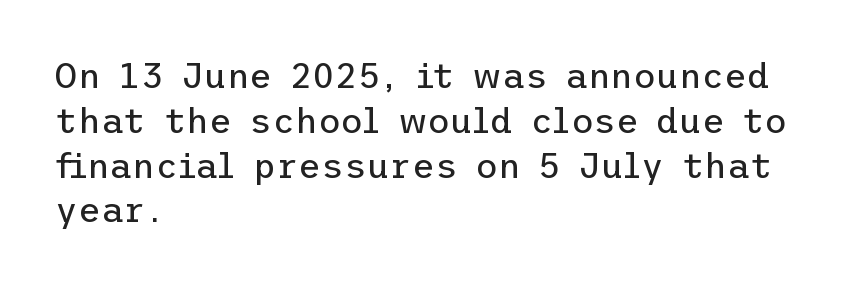
Unbolded letterforms with no extra heft. Tall strokes in this sample are plumb rather than angled. Each word holds together tightly as a unit, with standard inter-letter gaps. The glyphs are unaccompanied by any horizontal stroke below them. Is the block centered? No — it sits flush against the left margin. These lines are composed in type without serifs.
